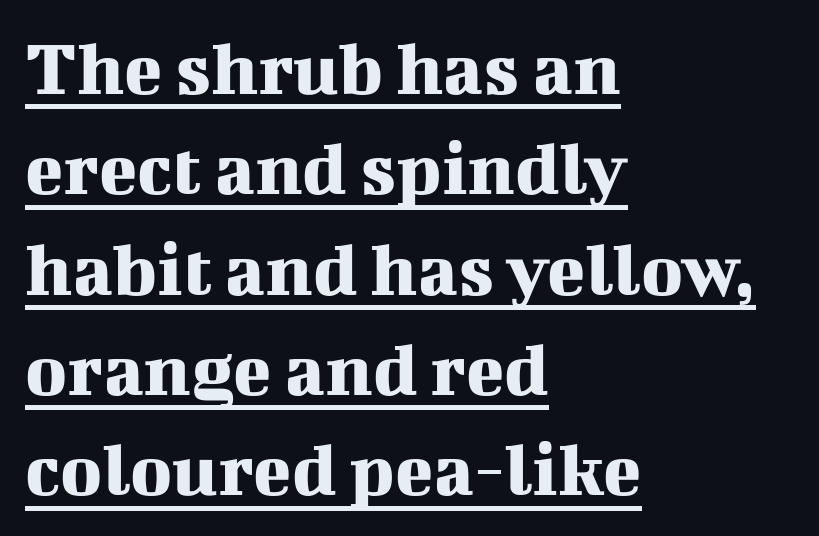
{"serif": "yes", "italic": "no", "width": "normal", "stroke_contrast": "medium", "x_height": "medium", "monospaced": "no", "underline": "yes", "align": "left", "line_spacing": "normal", "line_spacing_ratio": 1.27, "letter_spacing": "normal", "letter_spacing_em": 0.0, "glyph_px": 79}
